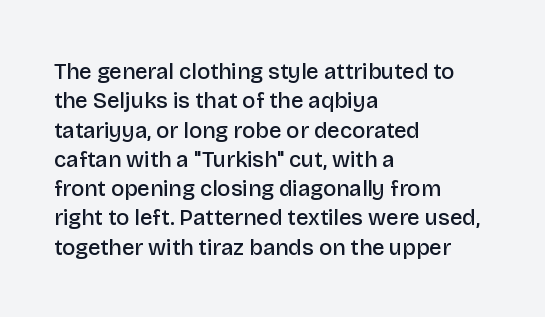
{"italic": "no", "bold": "semi", "underline": "no", "align": "left", "line_spacing": "normal", "line_spacing_ratio": 1.33, "letter_spacing": "normal", "letter_spacing_em": 0.0, "glyph_px": 22}
